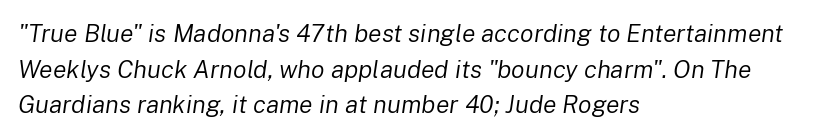
A bare baseline throughout the passage. One-word summary of the alignment: left. In terms of posture, this sample is oblique. Leading matches the norm, producing a regular column.
